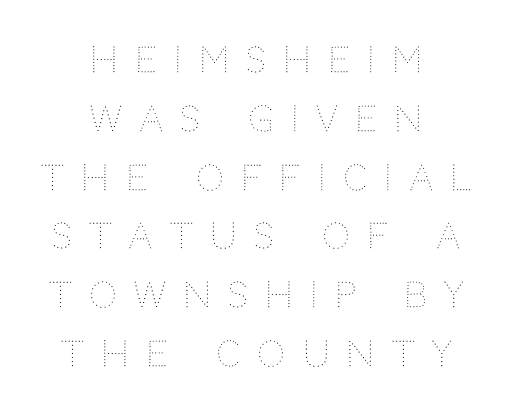
The image shows 35 px thin type, upright; set centered, normal line spacing (1.68x), unusually wide letter spacing (+0.49 em), not underlined; medium stroke contrast and a large x-height.
